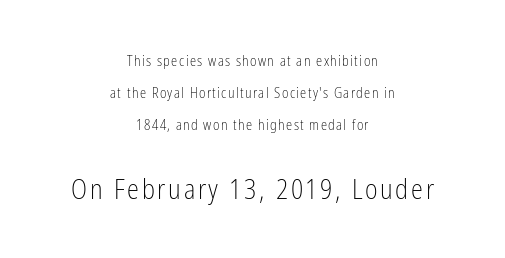
Which chunk is bigger? The second one — the bottom block dwarfs the top. Is the type heavy? It reads as light-to-regular instead. Check the space under the baseline: it is left empty. The vertical gap from one line to the next is large. Posture: straight, roman, zero tilt.
